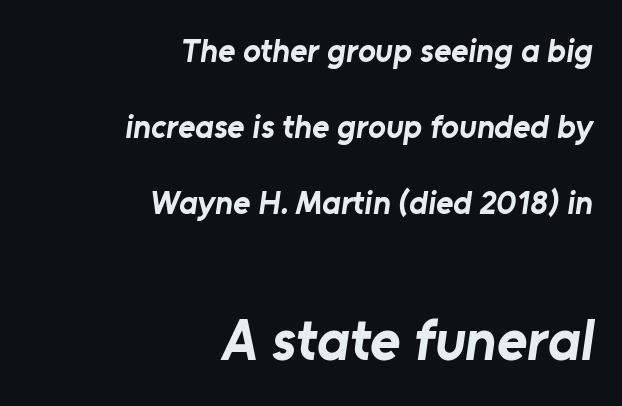
Unlike a traditional serif, this face leaves its strokes unadorned. The passage shown stacks its lines with a broad gap. Type size steps up from the first block to the second. A dark, heavy texture on the line: the type is bold. Descender tails drop into unmarked territory. The typesetter chose a ragged-left arrangement here.
